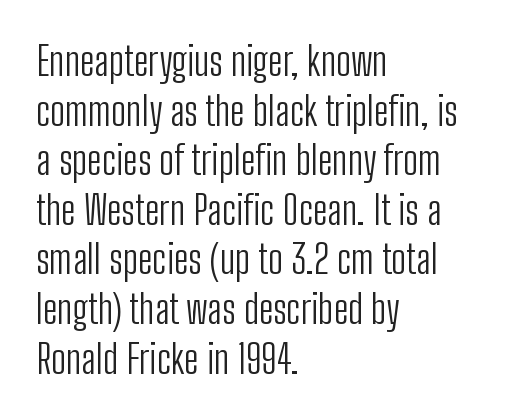
The image shows 40 px light, condensed sans-serif type, upright; set left-aligned, line spacing 1.24x, normal letter spacing, not underlined; low stroke contrast and a medium x-height.
